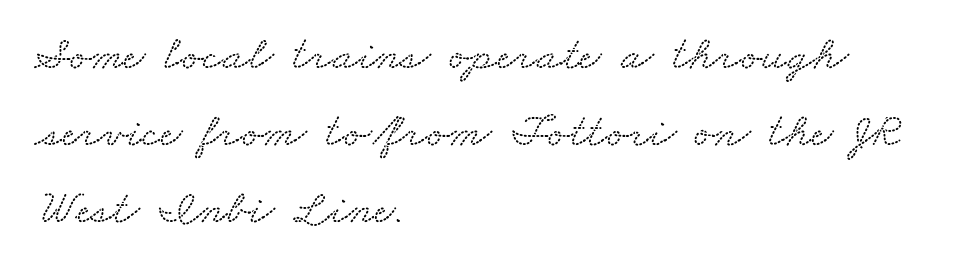
{"serif": "yes", "width": "wide", "stroke_contrast": "medium", "x_height": "small", "monospaced": "no", "underline": "no", "align": "left", "line_spacing": "normal", "line_spacing_ratio": 1.6, "letter_spacing": "normal", "letter_spacing_em": 0.0, "glyph_px": 48}
